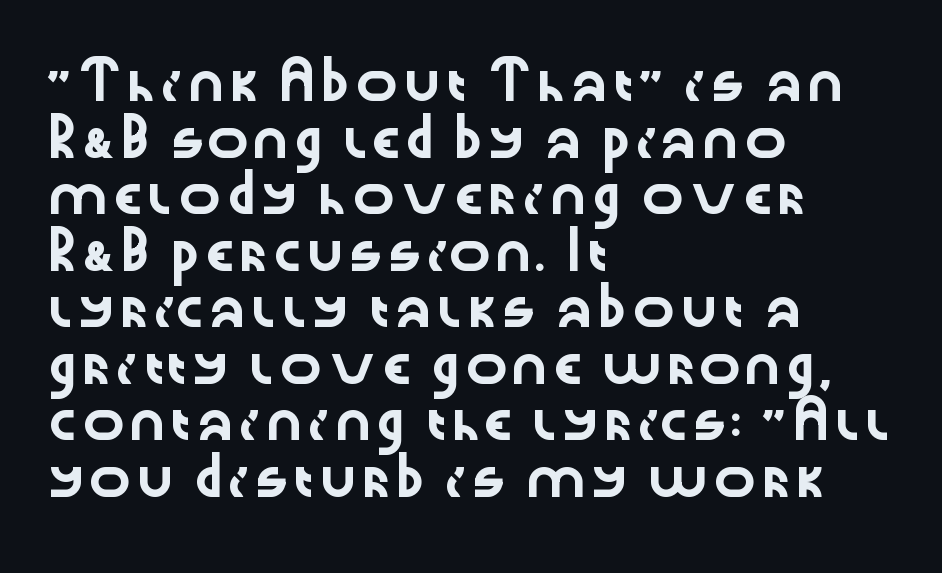
The image shows 36 px wide sans-serif type, upright; set left-aligned, normal line spacing (1.57x), normal letter spacing, not underlined; low stroke contrast and a medium x-height.
